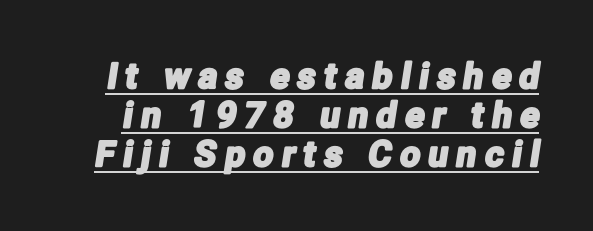
Looks like regular typesetting: each glyph gets only the width it needs. You could barely slide anything between these rows. Nope, no serifs anywhere on these letters. The lettering is marked with a stroke running underneath it. What stands out about the letter spacing? Its width — letters are far apart.
